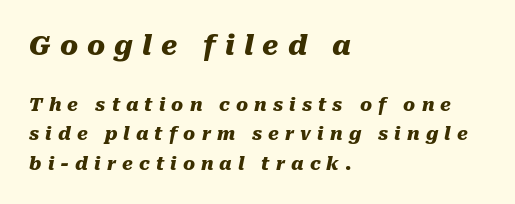
The image shows 27 px bold type, italic (leaning right); set left-aligned, normal line spacing (1.62x), unusually wide letter spacing (+0.34 em), not underlined; the first (top) block is 1.5x larger.
